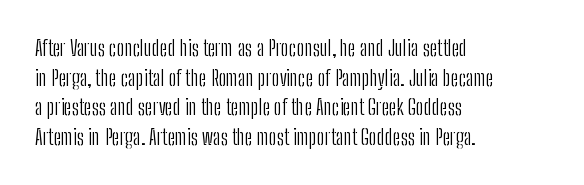
Quick note: underline off. Do the letters lean? They stand straight. The text block is weighted toward the left margin, trailing off unevenly rightward. This rendering leaves character spacing at its baseline value. Vertical spacing — default.
